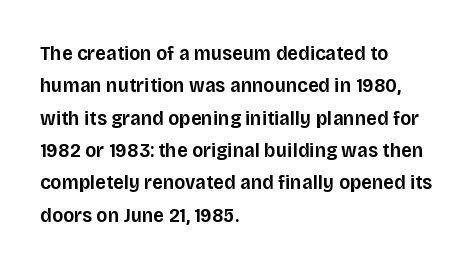
Italic? Not at all — the glyphs are vertical. Visually the block forms a straight wall on the left and a jagged coastline on the right. The horizontal fit of the characters is conventional and even. No word sits above an underline.
